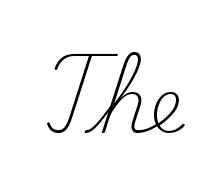
Descender tails drop into unmarked territory. The cut favours lightness, reaching ordinary text weight at its darkest. Note: serifs present on the glyphs. No extra tracking has been applied to these lines.
